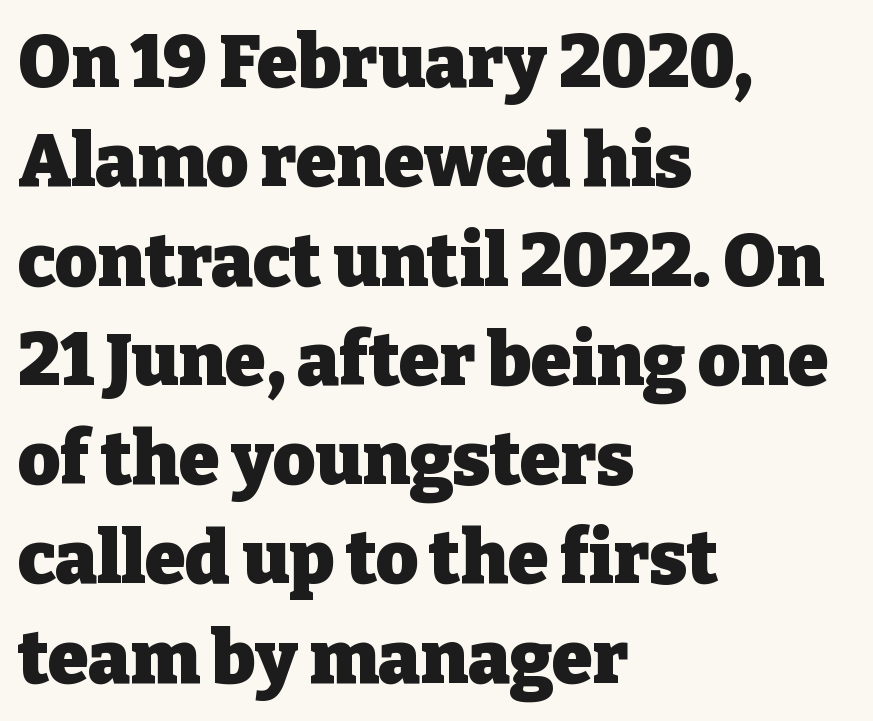
{"serif": "yes", "italic": "no", "bold": "yes", "weight": "heavy", "width": "normal", "stroke_contrast": "low", "x_height": "medium", "monospaced": "no", "underline": "no", "align": "left", "line_spacing": "normal", "line_spacing_ratio": 1.36, "letter_spacing": "normal", "letter_spacing_em": 0.0, "glyph_px": 73}
